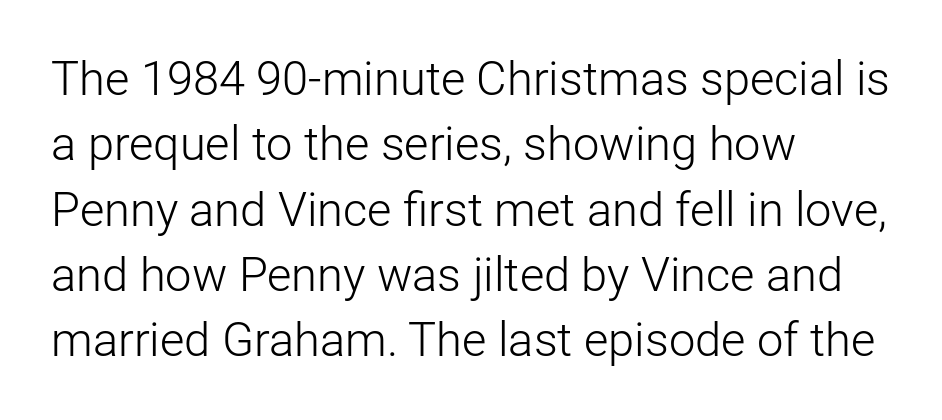
No word sits above an underline. The letters advance in unequal steps, a hallmark of proportional type. You can tell it's not italic because the verticals are truly vertical. No extra ink here — the face is not bold. Short and long lines alike share a common starting point at left. Leading: standard.
